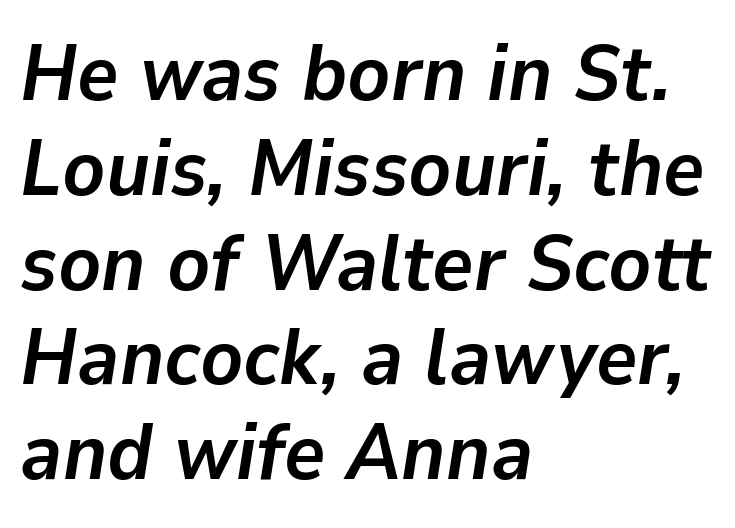
The image shows 79 px semibold type, italic (leaning right); set left-aligned, line spacing 1.2x, normal letter spacing, not underlined; low stroke contrast and a medium x-height.
